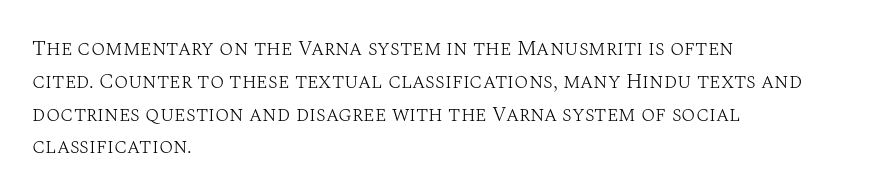
{"italic": "no", "bold": "no", "underline": "no", "align": "left", "line_spacing": "normal", "line_spacing_ratio": 1.56, "letter_spacing": "normal", "letter_spacing_em": 0.0, "glyph_px": 21}
